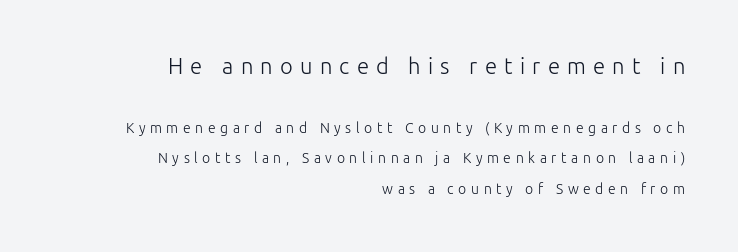
Q: Is the text bold? A: No.
Q: Is the text italic (slanted)? A: No, it is upright.
Q: Is the text underlined? A: No.
Q: How is the paragraph aligned? A: Right-aligned.
Q: Is the spacing between letters normal or unusually wide? A: Unusually wide.
Q: Is the spacing between lines tight, normal or loose? A: Loose.
Q: Which block of text is set in a larger size, the first (top) or the second (bottom)? A: The first (top) one.
